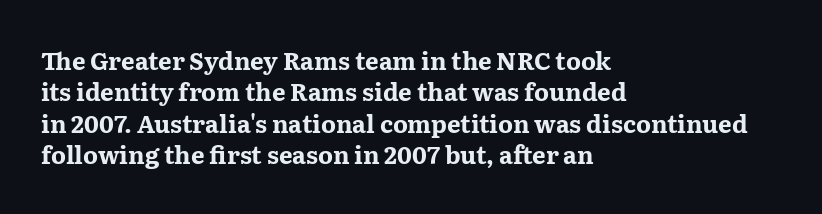
The image shows 24 px bold type, upright; set left-aligned, normal line spacing (1.31x), normal letter spacing, not underlined.
